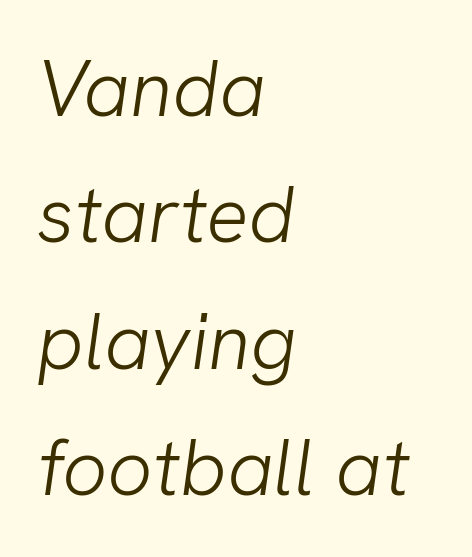
{"serif": "no", "bold": "no", "weight": "light", "width": "normal", "stroke_contrast": "low", "x_height": "medium", "monospaced": "no", "underline": "no", "align": "left", "line_spacing": "normal", "line_spacing_ratio": 1.6, "letter_spacing": "normal", "letter_spacing_em": 0.0, "glyph_px": 79}
